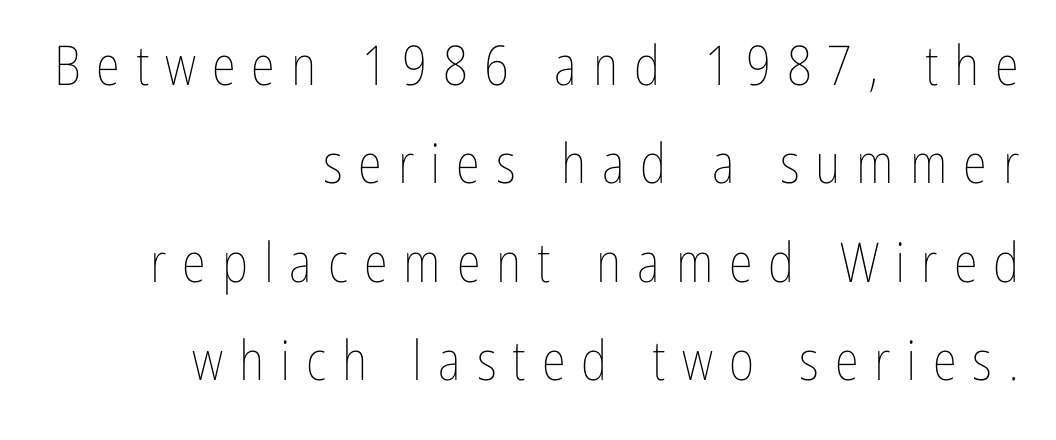
The compositor pushed each line to the right boundary. The type is letterspaced generously, with wide tracking. If you drew a line through each stem, it would be perfectly vertical. This reads as an unemphasized weight, regular at the heaviest. The rendering uses natural spacing where letterforms have individual widths. The gap between lines stays unmarked.
